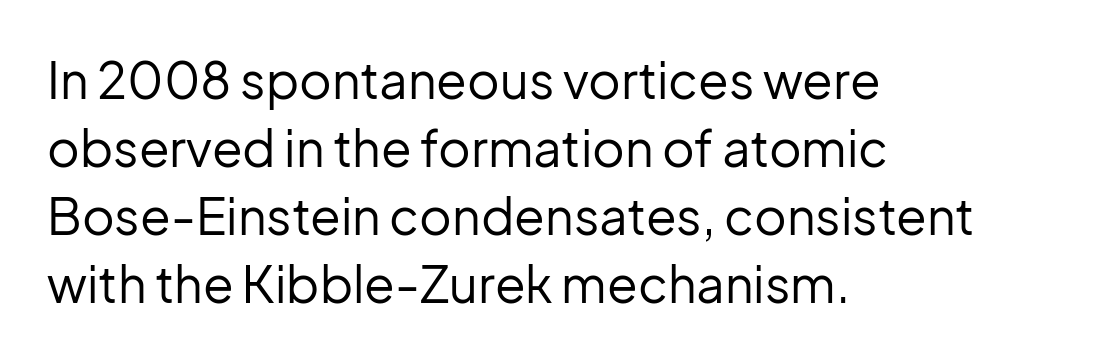
{"serif": "no", "italic": "no", "bold": "no", "weight": "regular", "width": "normal", "stroke_contrast": "low", "x_height": "medium", "monospaced": "no", "underline": "no", "align": "left", "line_spacing": "normal", "line_spacing_ratio": 1.36, "letter_spacing": "normal", "letter_spacing_em": 0.0, "glyph_px": 50}
